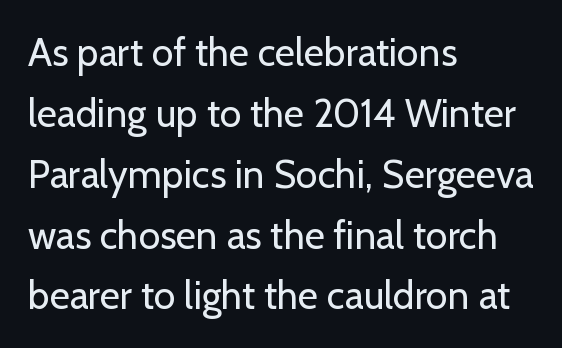
Q: Is the text bold? A: No.
Q: Is the text italic (slanted)? A: No, it is upright.
Q: Is the typeface a serif or a sans-serif typeface? A: Sans-serif.
Q: Is the text underlined? A: No.
Q: How is the paragraph aligned? A: Left-aligned.
Q: Is the spacing between letters normal or unusually wide? A: Normal.
Q: Is the spacing between lines tight, normal or loose? A: Normal.
Q: Width (condensed, normal, or wide)? A: Normal.
Q: Stroke contrast? A: Low.
Q: x-height? A: Medium.
Q: Monospaced? A: No.
